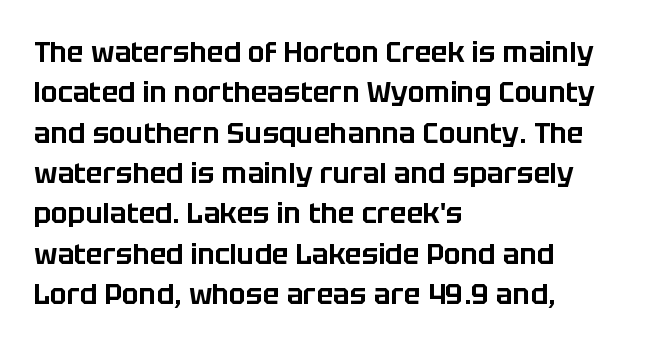
Q: Is the text italic (slanted)? A: No, it is upright.
Q: Is the typeface a serif or a sans-serif typeface? A: Sans-serif.
Q: Is the text underlined? A: No.
Q: How is the paragraph aligned? A: Left-aligned.
Q: Is the spacing between letters normal or unusually wide? A: Normal.
Q: Is the spacing between lines tight, normal or loose? A: Normal.
Q: Width (condensed, normal, or wide)? A: Normal.
Q: Stroke contrast? A: Low.
Q: x-height? A: Large.
Q: Monospaced? A: No.
